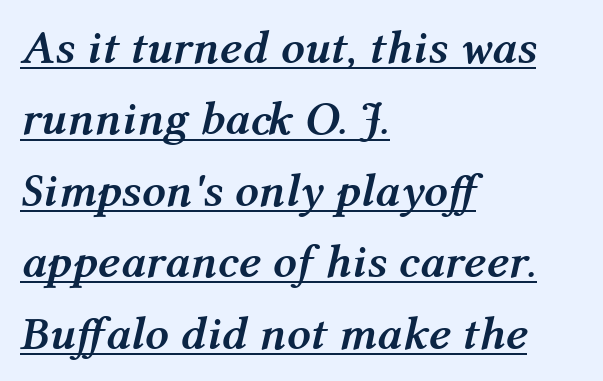
The rendering uses natural spacing where letterforms have individual widths. Observe the lean: these are italic letterforms. The vertical gap from one line to the next is medium. Strokes here are thick enough to call this a true bold. Decoration check: the copy is underlined. Compared with typical body copy, the letter spacing here is the same.
